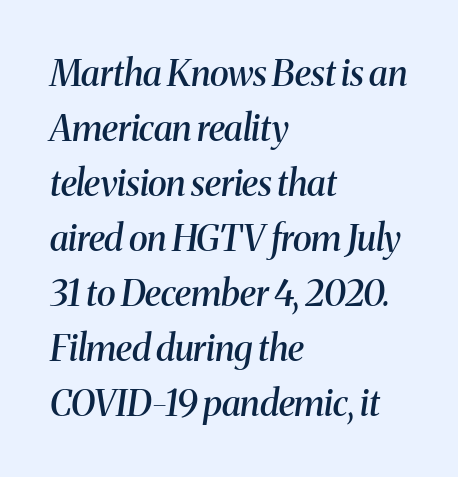
Letter spacing: default. The face used here is seriffed, in the tradition of book romans. Line spacing here is normal. Its strokes are somewhat broadened, the hallmark of semibold type.
